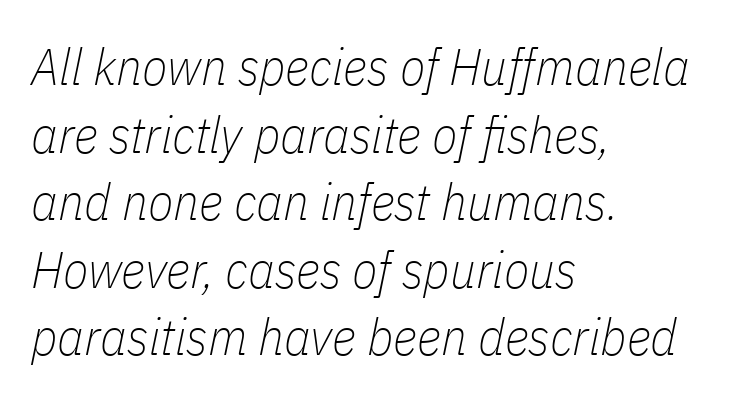
Q: Is the text bold? A: No.
Q: Is the text italic (slanted)? A: Yes, it leans right by about 11 degrees.
Q: Is the text underlined? A: No.
Q: How is the paragraph aligned? A: Left-aligned.
Q: Is the spacing between letters normal or unusually wide? A: Normal.
Q: Is the spacing between lines tight, normal or loose? A: Normal.
Q: Width (condensed, normal, or wide)? A: Condensed.
Q: Stroke contrast? A: Low.
Q: x-height? A: Medium.
Q: Monospaced? A: No.
